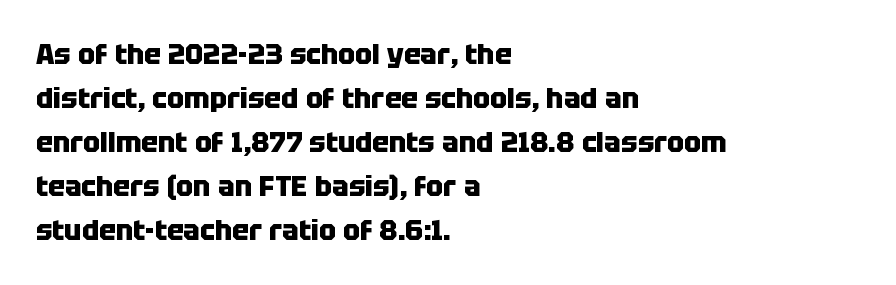
{"serif": "no", "italic": "no", "bold": "yes", "weight": "heavy", "width": "normal", "stroke_contrast": "low", "x_height": "large", "monospaced": "no", "underline": "no", "align": "left", "line_spacing": "normal", "line_spacing_ratio": 1.57, "letter_spacing": "normal", "letter_spacing_em": 0.0, "glyph_px": 28}
